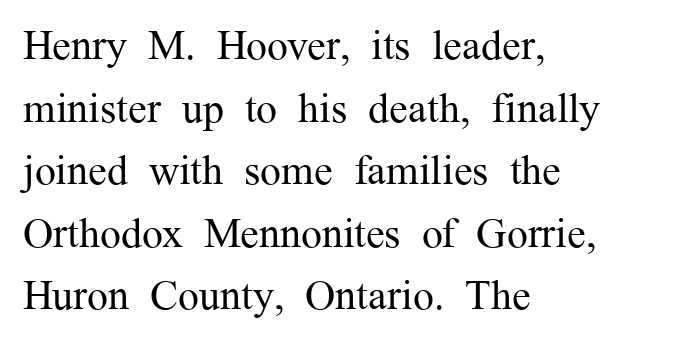
Q: Is the text bold? A: No.
Q: Is the text italic (slanted)? A: No, it is upright.
Q: Is the typeface a serif or a sans-serif typeface? A: Serif.
Q: Is the text underlined? A: No.
Q: How is the paragraph aligned? A: Left-aligned.
Q: Is the spacing between letters normal or unusually wide? A: Normal.
Q: Is the spacing between lines tight, normal or loose? A: Normal.
Q: Width (condensed, normal, or wide)? A: Normal.
Q: Stroke contrast? A: Medium.
Q: x-height? A: Medium.
Q: Monospaced? A: No.
